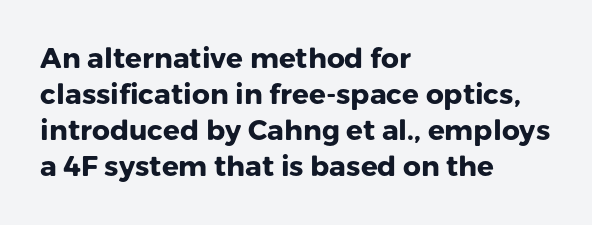
{"serif": "no", "italic": "no", "bold": "yes", "weight": "heavy", "width": "normal", "stroke_contrast": "low", "x_height": "medium", "monospaced": "no", "underline": "no", "align": "left", "line_spacing": "normal", "line_spacing_ratio": 1.29, "letter_spacing": "normal", "letter_spacing_em": 0.0, "glyph_px": 28}
